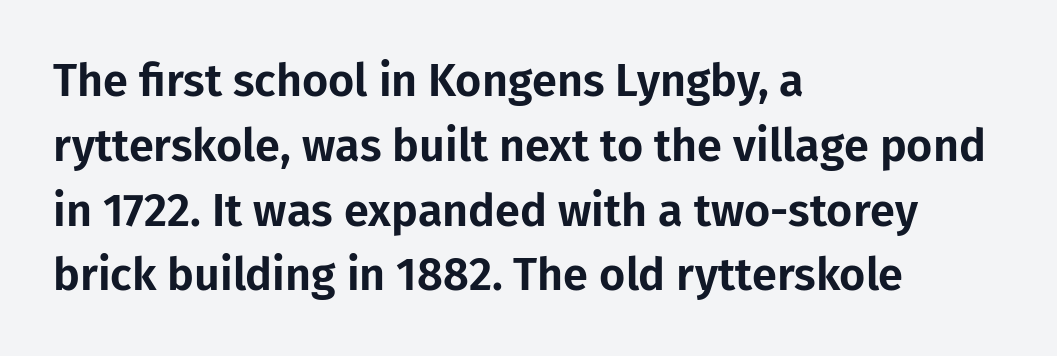
These lines are composed in type without serifs. Letter spacing: default. Lines of text with bare space underneath. A classic flush-left, rag-right setting is used for this passage.
